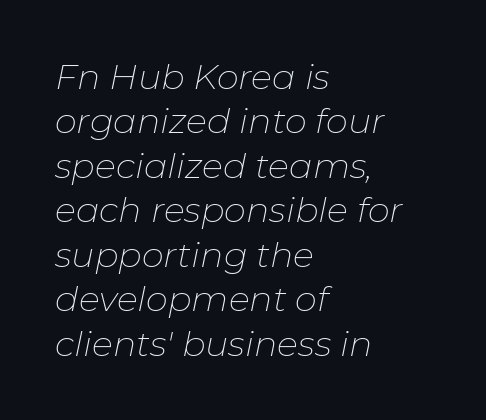
{"italic": "yes", "lean": "right", "slant_degrees": 11, "bold": "no", "weight": "thin", "width": "normal", "stroke_contrast": "low", "x_height": "medium", "monospaced": "no", "underline": "no", "align": "left", "line_spacing": "normal", "line_spacing_ratio": 1.27, "letter_spacing": "normal", "letter_spacing_em": 0.0, "glyph_px": 35}
